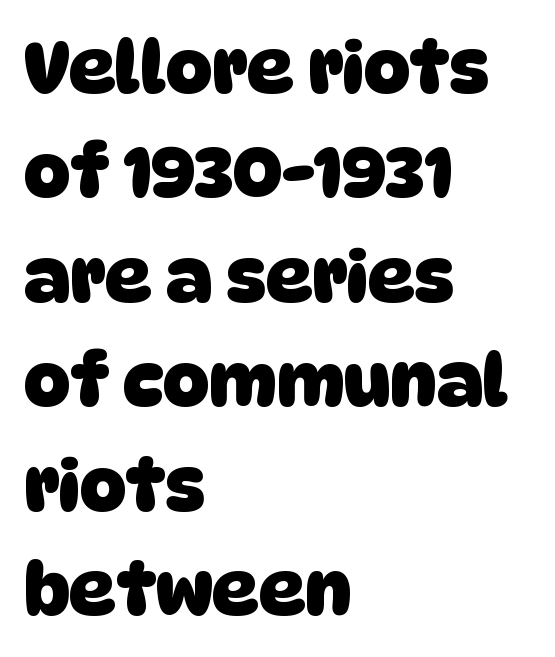
Baseline-to-baseline distance is the conventional proportion of letter height. Letters rest on an invisible, unmarked baseline. Varying glyph widths throughout — classic text-font behaviour. The type family on display is of the sans-serif kind. Short note: letters normally spaced. All the whitespace from short lines collects on the right.
